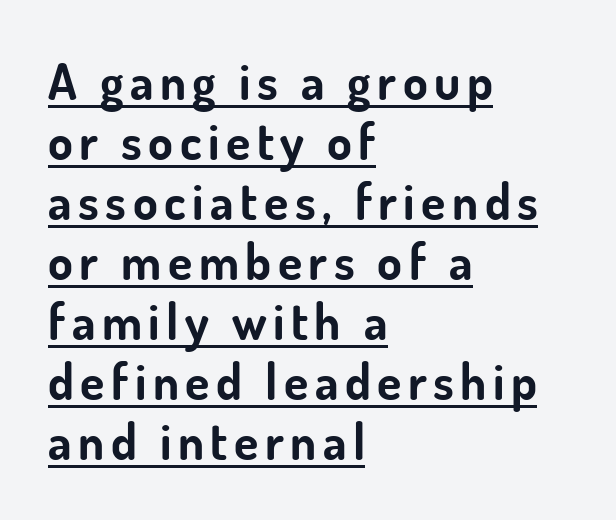
The letters advance in unequal steps, a hallmark of proportional type. In terms of posture, this sample is upright. Check where the strokes stop: nothing finishes them off — pure sans. The string is rendered with underlining switched on. The ragged edge is on the right, which tells us the setting is flush left.
